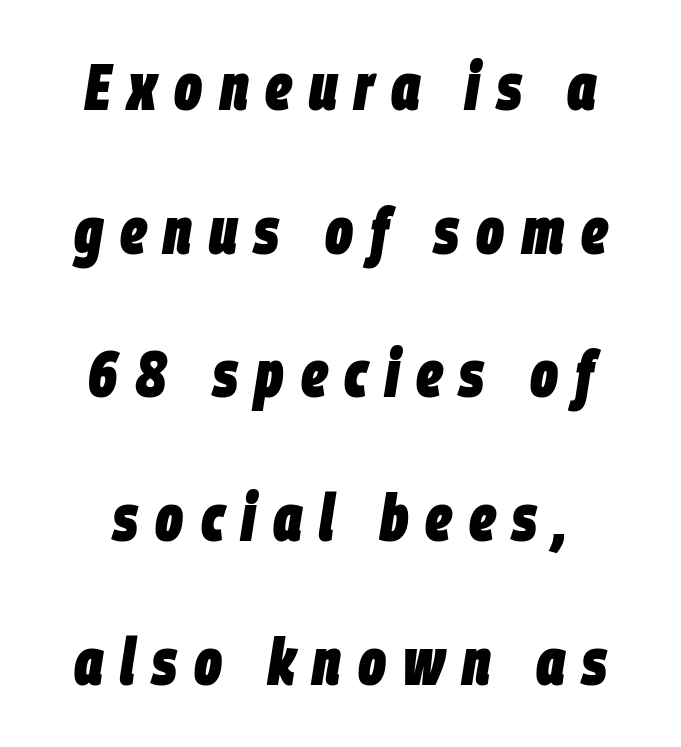
The image shows 65 px heavy, condensed type, italic (leaning right); set loose line spacing (2.21x), unusually wide letter spacing (+0.26 em), not underlined; low stroke contrast and a large x-height.
